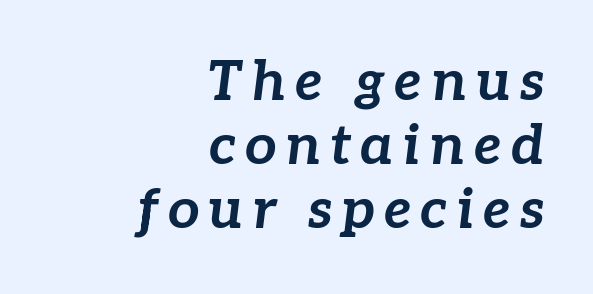
The image shows 56 px bold type, italic (leaning right); set right-aligned, tight line spacing (1.14x), not underlined; low stroke contrast and a medium x-height.
